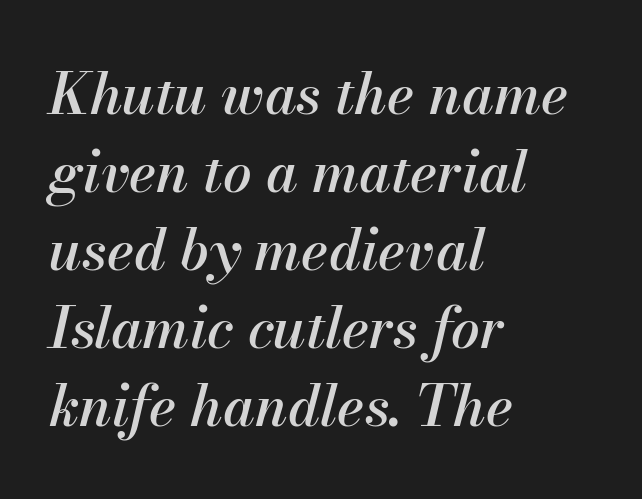
The image shows 57 px text type, italic (leaning right); set left-aligned, normal line spacing (1.37x), normal letter spacing, not underlined; medium stroke contrast and a small x-height.
